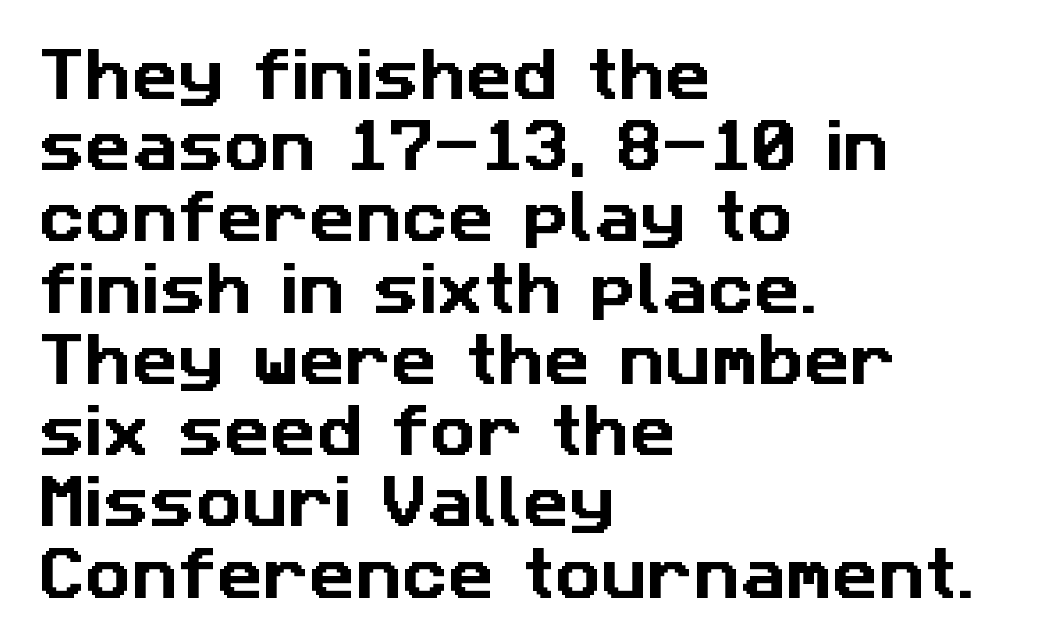
{"serif": "no", "width": "normal", "stroke_contrast": "low", "x_height": "medium", "monospaced": "no", "underline": "no", "align": "left", "line_spacing": "normal", "line_spacing_ratio": 1.25, "letter_spacing": "normal", "letter_spacing_em": 0.0, "glyph_px": 57}
